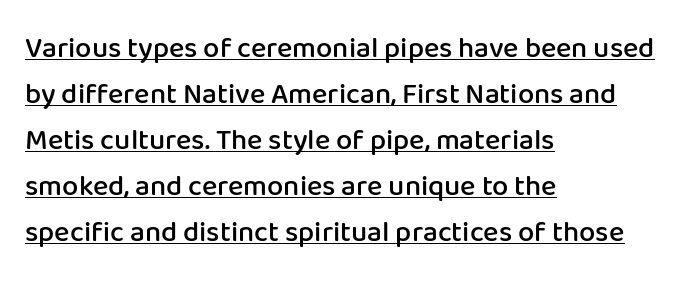
The image shows 29 px semibold sans-serif type, upright; set left-aligned, normal line spacing (1.59x), normal letter spacing, underlined; low stroke contrast and a medium x-height.
